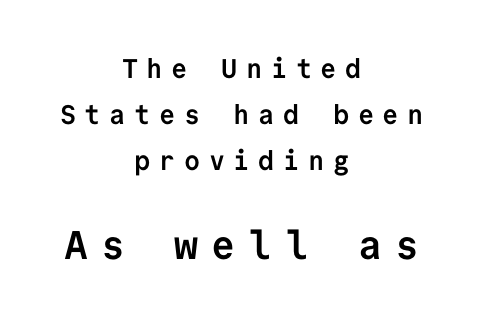
The image shows 40 px semibold sans-serif type, upright, monospaced; set centered, normal line spacing (1.7x), unusually wide letter spacing (+0.32 em), not underlined; the second (bottom) block is 1.48x larger; low stroke contrast and a medium x-height.
